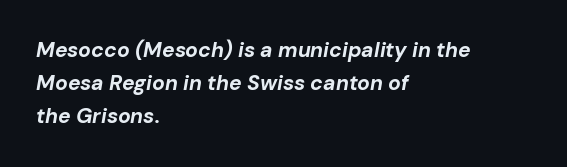
Notice how descenders clear the ascenders below comfortably — that's standard leading. Caption: standard tracking, unaltered. Each line starts at the same left margin while the right side varies. Compared with ordinary roman type, these characters are visibly tilted. Chunky letters — that's bold for sure.
